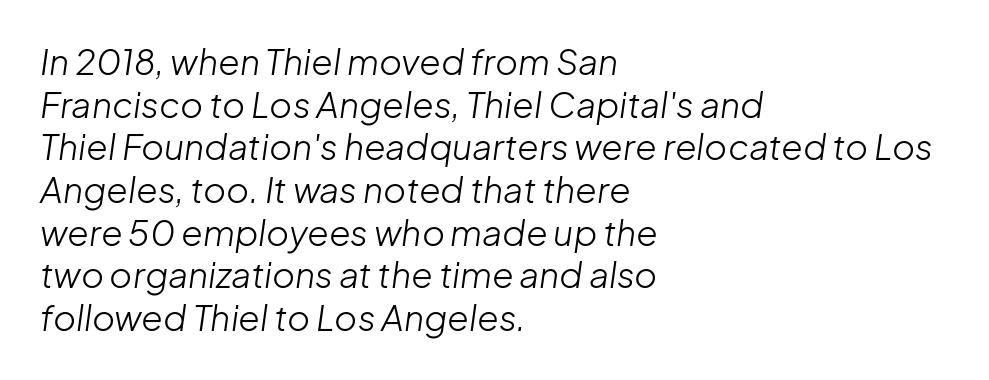
Q: Is the text bold? A: No.
Q: Is the text italic (slanted)? A: Yes, it leans right by about 8 degrees.
Q: Is the text underlined? A: No.
Q: How is the paragraph aligned? A: Left-aligned.
Q: Is the spacing between letters normal or unusually wide? A: Normal.
Q: Width (condensed, normal, or wide)? A: Normal.
Q: Stroke contrast? A: Low.
Q: x-height? A: Medium.
Q: Monospaced? A: No.
